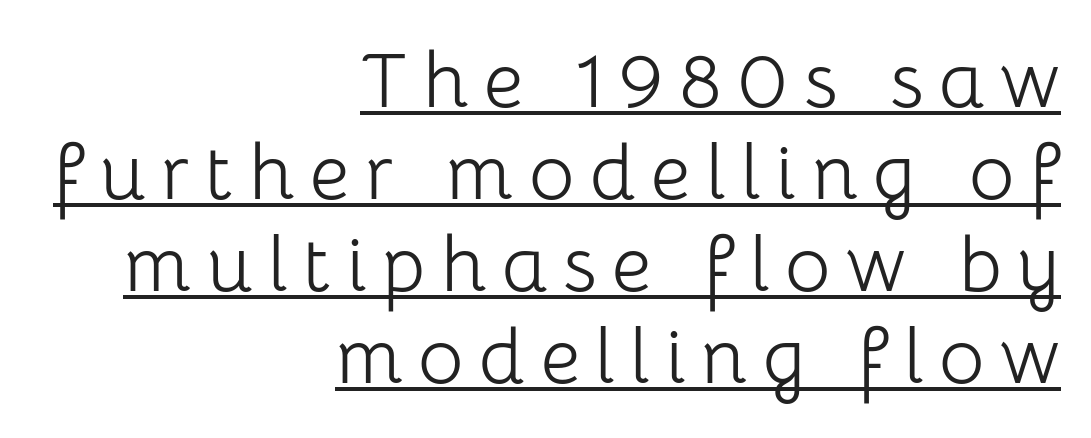
The image shows 78 px light sans-serif type, upright; set right-aligned, line spacing 1.18x, unusually wide letter spacing (+0.2 em), underlined; low stroke contrast and a medium x-height.
